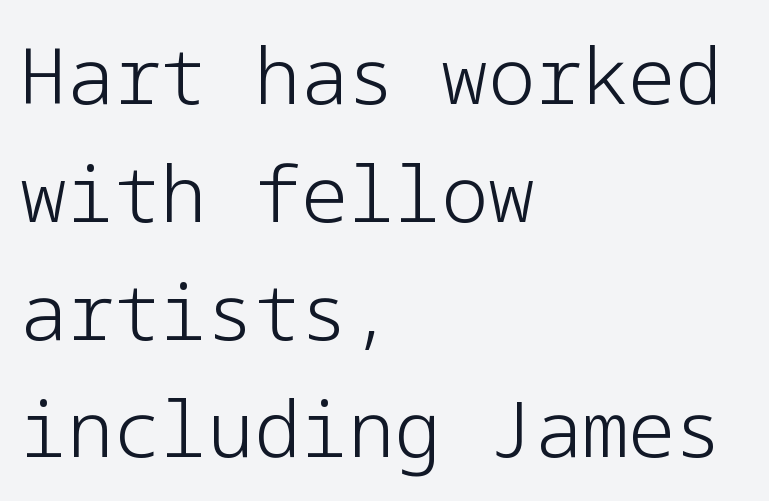
The image shows 78 px light sans-serif type, upright; set left-aligned, normal line spacing (1.51x), normal letter spacing, not underlined; low stroke contrast and a medium x-height.
